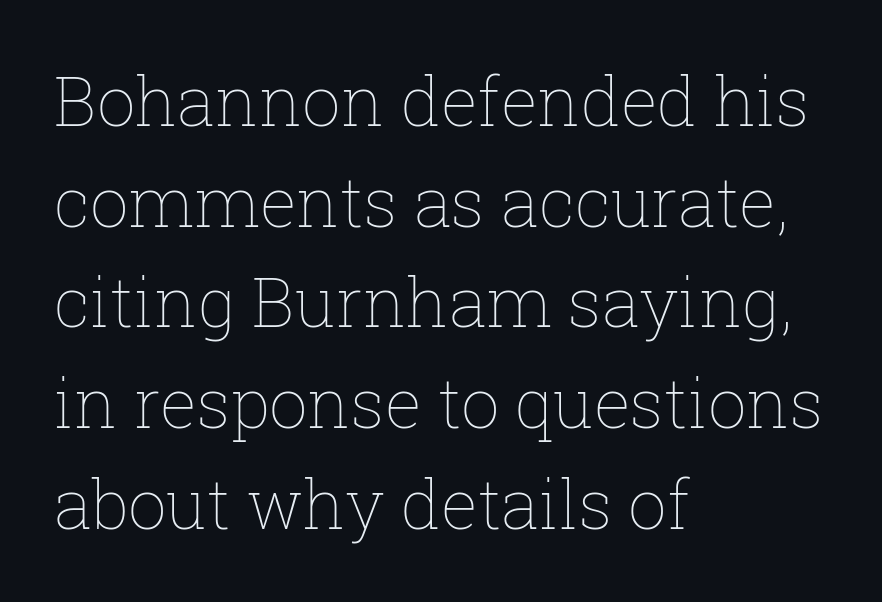
The image shows 68 px thin type, upright; set left-aligned, normal line spacing (1.48x), normal letter spacing, not underlined; low stroke contrast and a medium x-height.
